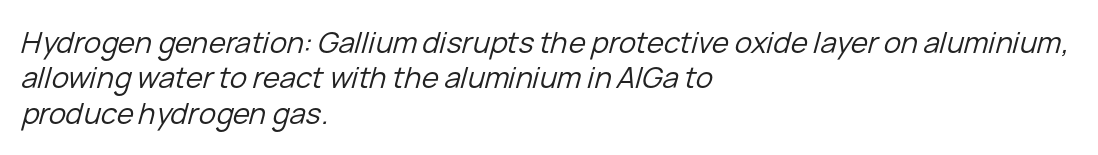
The image shows 29 px regular-weight type, italic (leaning right); set left-aligned, line spacing 1.22x, normal letter spacing, not underlined; low stroke contrast and a medium x-height.
